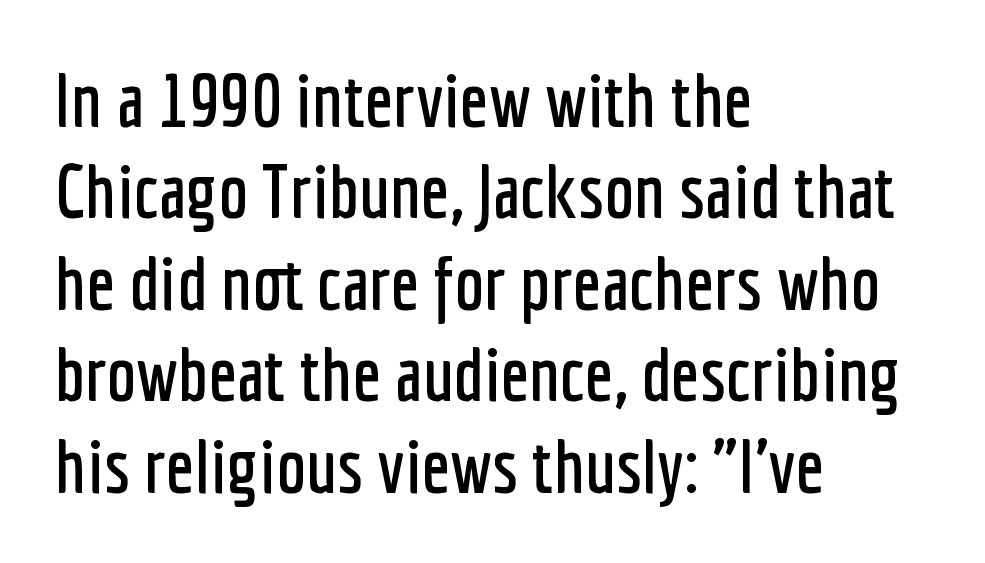
{"serif": "no", "italic": "no", "width": "condensed", "stroke_contrast": "low", "x_height": "medium", "monospaced": "no", "underline": "no", "align": "left", "line_spacing_ratio": 1.22, "letter_spacing": "normal", "letter_spacing_em": 0.0, "glyph_px": 75}
